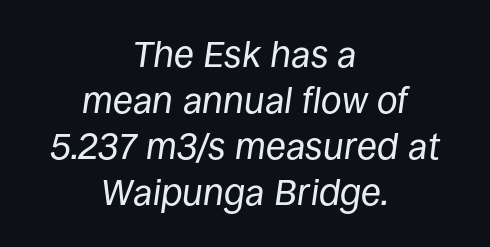
The image shows 37 px regular-weight type, italic (leaning right); set centered, line spacing 1.24x, normal letter spacing, not underlined; low stroke contrast and a large x-height.
